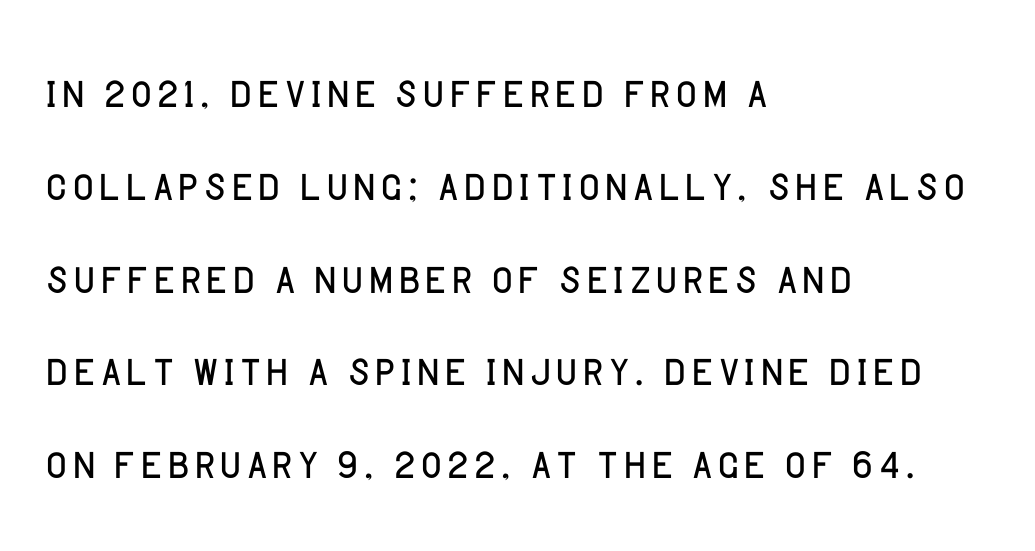
The image shows 58 px light sans-serif type, upright; set left-aligned, normal line spacing (1.6x), normal letter spacing, not underlined; low stroke contrast and a large x-height.
